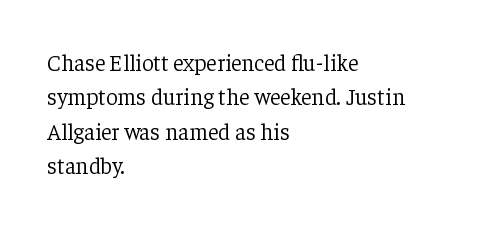
Q: Is the text bold? A: No.
Q: Is the text italic (slanted)? A: No, it is upright.
Q: Is the text underlined? A: No.
Q: How is the paragraph aligned? A: Left-aligned.
Q: Is the spacing between letters normal or unusually wide? A: Normal.
Q: Is the spacing between lines tight, normal or loose? A: Normal.
